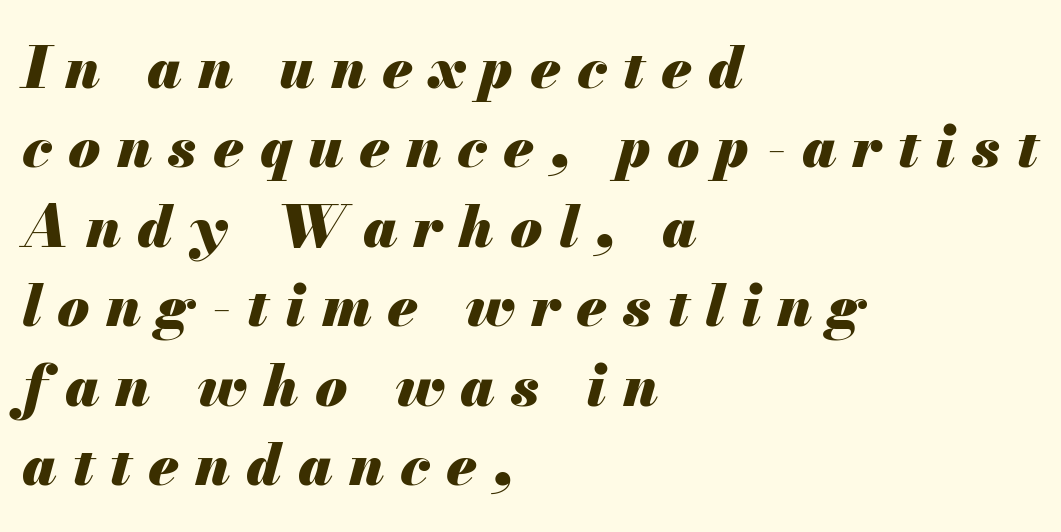
Alignment: flush left. The tracking jumps out immediately: characters are airy and widely separated. The baseline area is clear. A typesetter would call this proportional, since set widths differ per character. If you measured baseline to baseline, you'd find a middling distance.
